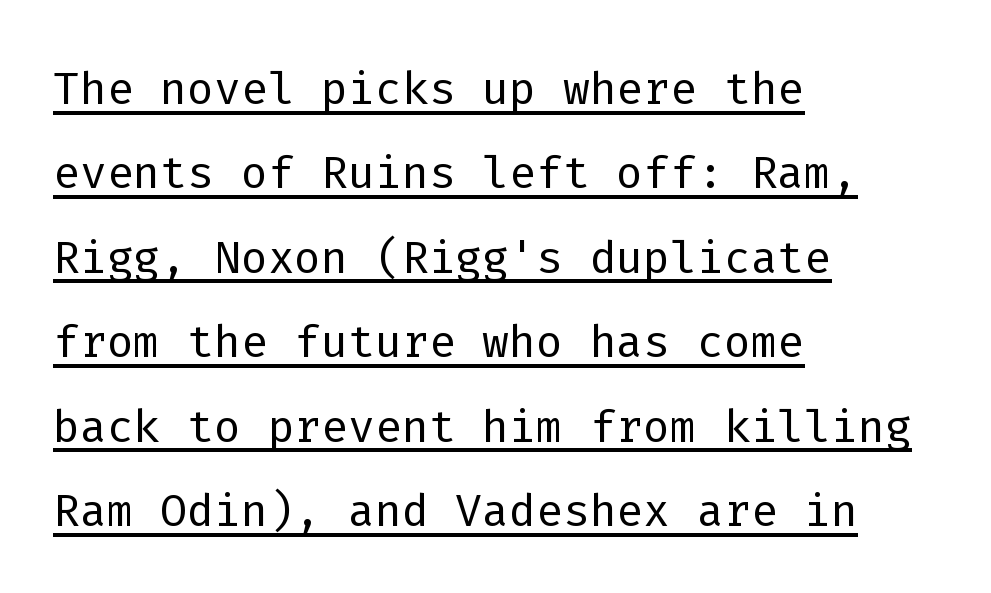
The image shows 63 px light sans-serif type, upright, monospaced; set left-aligned, normal line spacing (1.34x), normal letter spacing, underlined; low stroke contrast and a medium x-height.
